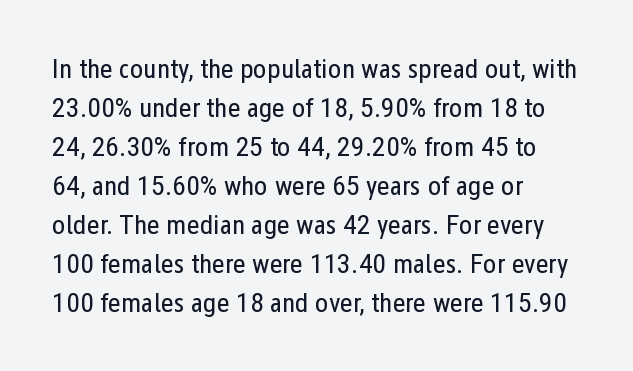
The compositor pushed each line to the left boundary. Is this a fixed-width face? No — the glyphs have proportional, varying widths. The rendering uses a moderate line-height, typical for paragraphs. The face looks like a standard text weight, possibly lighter.
